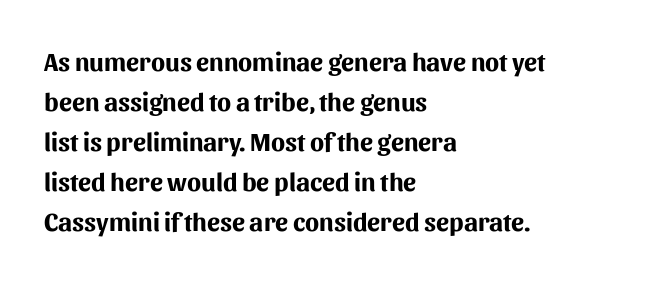
The letterforms sit shoulder to shoulder at normal distance. If you measured baseline to baseline, you'd find a middling distance. The specimen omits any rule beneath the text block's lines. These lines stack with their left ends in a neat column.
